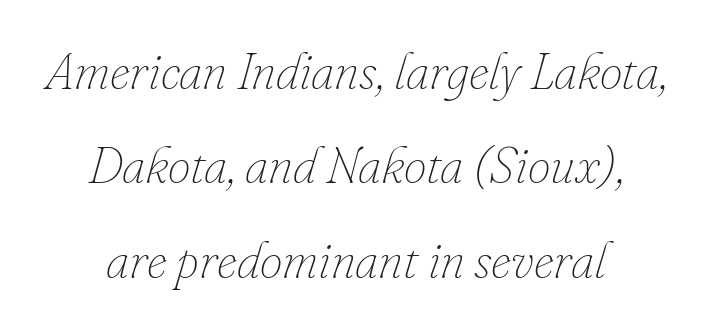
{"italic": "yes", "lean": "right", "slant_degrees": 16, "bold": "no", "weight": "thin", "width": "normal", "stroke_contrast": "low", "x_height": "small", "monospaced": "no", "underline": "no", "align": "center", "line_spacing_ratio": 1.85, "letter_spacing": "normal", "letter_spacing_em": 0.0, "glyph_px": 51}
